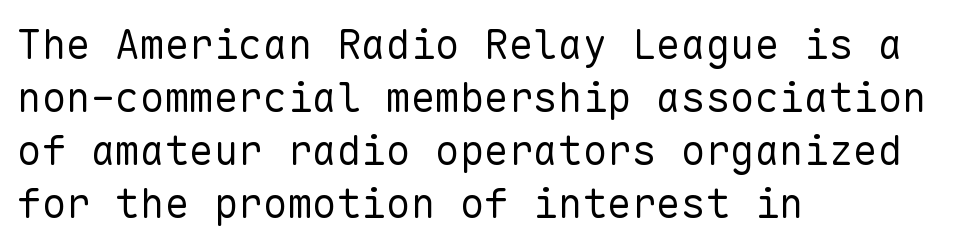
Note: no serifs on the glyphs. A typesetter would call this monospace, since all characters share one set width. This sample is left-justified, so line endings fall wherever the words run out. No extra tracking has been applied to these lines. On a weight scale, this lands at 450 or below.
